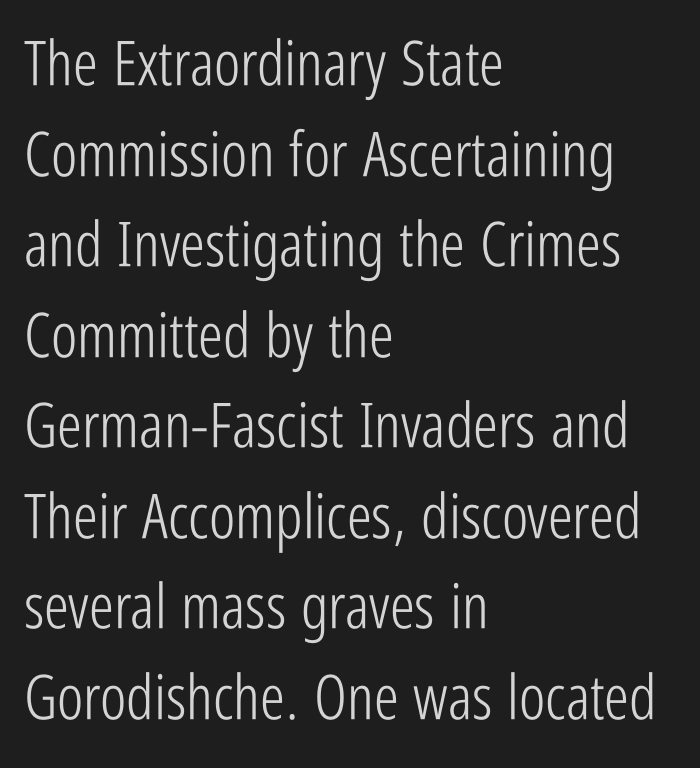
Q: Is the text bold? A: No.
Q: Is the text italic (slanted)? A: No, it is upright.
Q: Is the typeface a serif or a sans-serif typeface? A: Sans-serif.
Q: Is the text underlined? A: No.
Q: How is the paragraph aligned? A: Left-aligned.
Q: Is the spacing between letters normal or unusually wide? A: Normal.
Q: Is the spacing between lines tight, normal or loose? A: Normal.
Q: Width (condensed, normal, or wide)? A: Condensed.
Q: Stroke contrast? A: Low.
Q: x-height? A: Medium.
Q: Monospaced? A: No.
